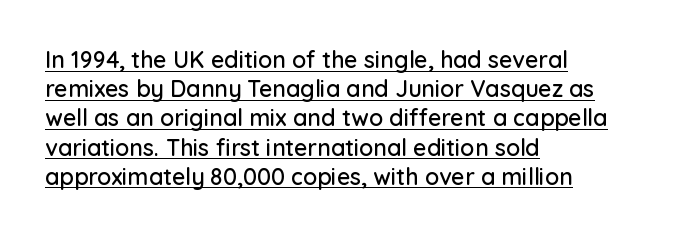
{"italic": "no", "underline": "yes", "align": "left", "line_spacing": "normal", "line_spacing_ratio": 1.27, "letter_spacing": "normal", "letter_spacing_em": 0.0, "glyph_px": 23}
